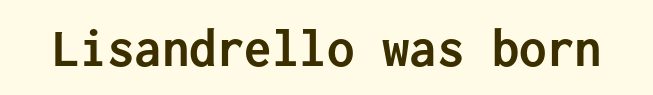
{"serif": "no", "italic": "no", "bold": "yes", "weight": "semibold", "width": "normal", "stroke_contrast": "low", "x_height": "medium", "monospaced": "yes", "underline": "no", "letter_spacing": "normal", "letter_spacing_em": 0.0, "glyph_px": 55}
